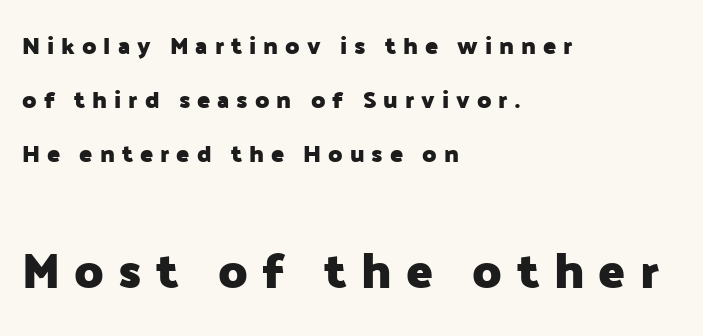
{"serif": "no", "italic": "no", "bold": "yes", "weight": "heavy", "width": "normal", "stroke_contrast": "low", "x_height": "medium", "monospaced": "no", "underline": "no", "align": "left", "line_spacing": "loose", "line_spacing_ratio": 2.25, "letter_spacing": "wide", "letter_spacing_em": 0.29, "larger_block": "second", "size_ratio": 2.04, "glyph_px": 49}
